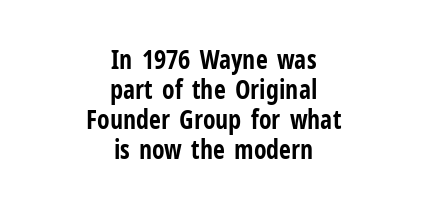
Q: Is the text bold? A: Yes.
Q: Is the text italic (slanted)? A: No, it is upright.
Q: Is the text underlined? A: No.
Q: How is the paragraph aligned? A: Centered.
Q: Is the spacing between letters normal or unusually wide? A: Normal.
